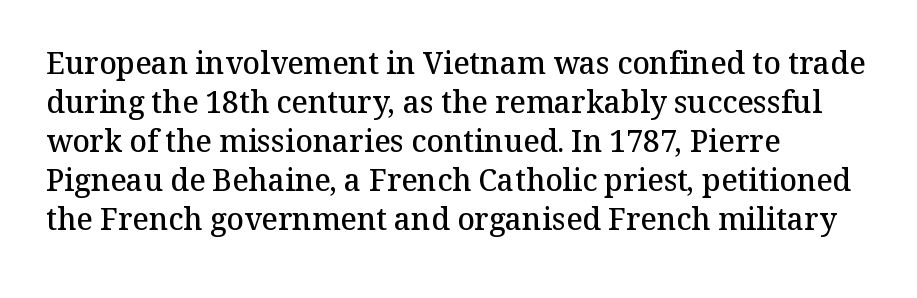
Q: Is the text bold? A: Semi-bold.
Q: Is the text italic (slanted)? A: No, it is upright.
Q: Is the typeface a serif or a sans-serif typeface? A: Serif.
Q: Is the text underlined? A: No.
Q: How is the paragraph aligned? A: Left-aligned.
Q: Is the spacing between letters normal or unusually wide? A: Normal.
Q: Is the spacing between lines tight, normal or loose? A: Normal.
Q: Width (condensed, normal, or wide)? A: Normal.
Q: Stroke contrast? A: Medium.
Q: x-height? A: Medium.
Q: Monospaced? A: No.
